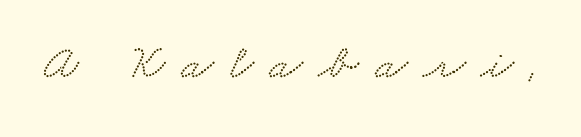
{"serif": "yes", "width": "wide", "stroke_contrast": "low", "x_height": "small", "monospaced": "no", "underline": "no", "letter_spacing": "wide", "letter_spacing_em": 0.33, "glyph_px": 48}
